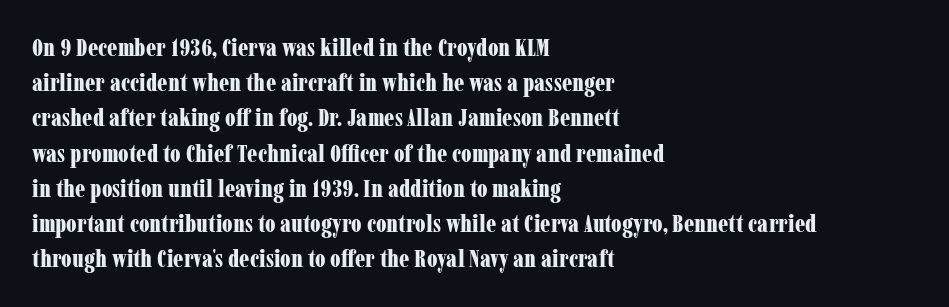
The image shows 25 px bold type, upright; set left-aligned, normal line spacing (1.41x), normal letter spacing, not underlined.
